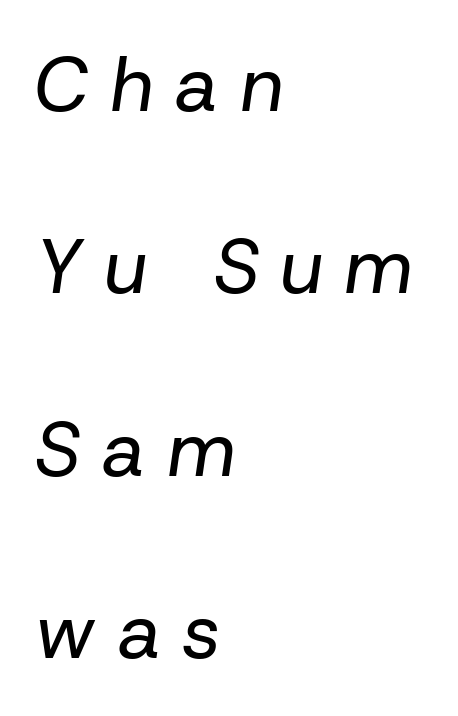
Q: Is the text bold? A: No.
Q: Is the text italic (slanted)? A: Yes, it leans right by about 8 degrees.
Q: Is the text underlined? A: No.
Q: How is the paragraph aligned? A: Left-aligned.
Q: Is the spacing between letters normal or unusually wide? A: Unusually wide.
Q: Is the spacing between lines tight, normal or loose? A: Loose.
Q: Width (condensed, normal, or wide)? A: Normal.
Q: Stroke contrast? A: Low.
Q: x-height? A: Medium.
Q: Monospaced? A: No.
